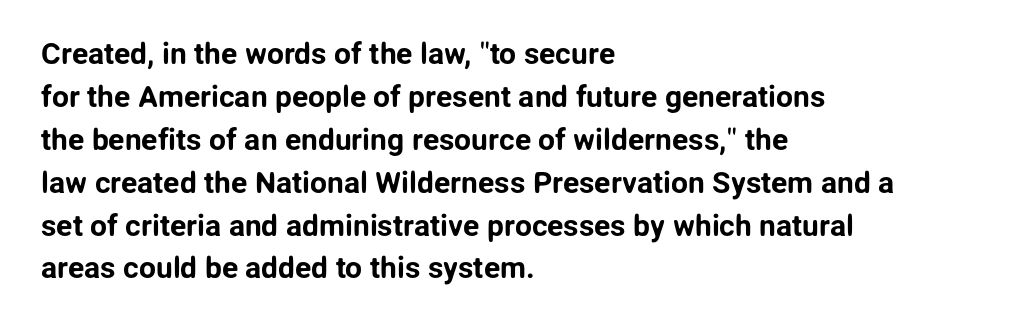
The image shows 30 px sans-serif type, upright; set left-aligned, normal line spacing (1.43x), normal letter spacing, not underlined; low stroke contrast and a medium x-height.
